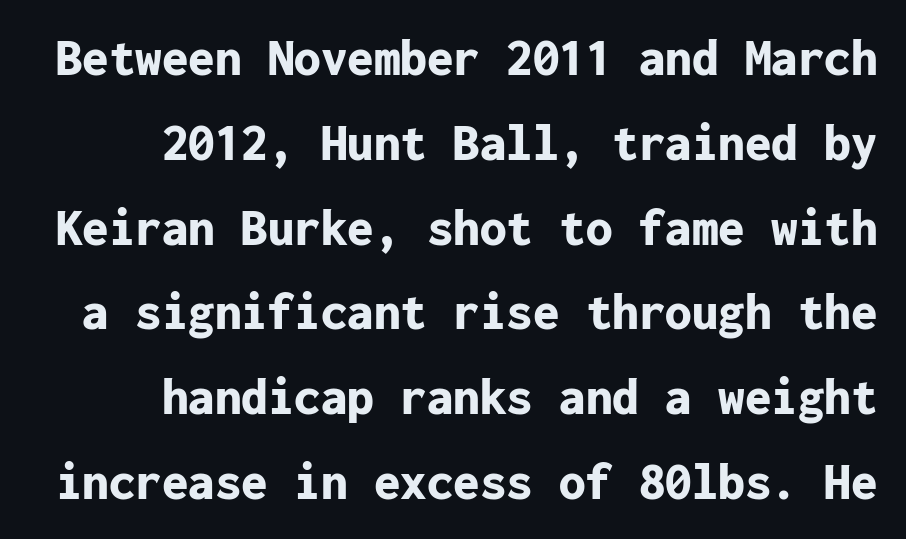
No feet cap the strokes, marking this as sans-serif type. Each glyph is drawn with heavy, bold strokes. Tall strokes in this sample are plumb rather than angled. Reading down the block, your eye finds every line finishing at a fixed right position. Words appear dense and cohesive because spacing is normal. The space beneath each line is pristine and unruled.
